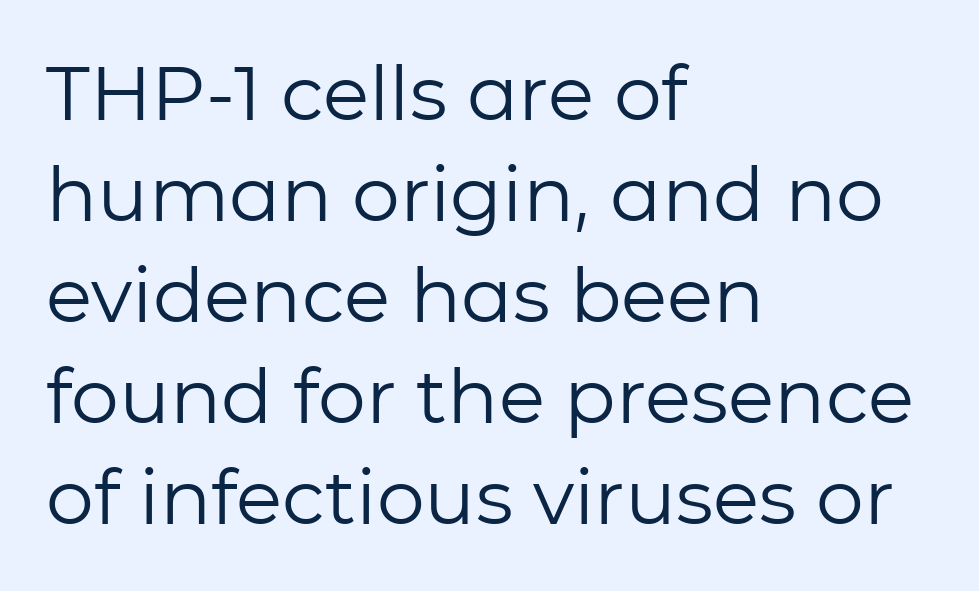
{"serif": "no", "italic": "no", "bold": "no", "weight": "regular", "width": "normal", "stroke_contrast": "low", "x_height": "medium", "monospaced": "no", "underline": "no", "align": "left", "line_spacing": "normal", "line_spacing_ratio": 1.33, "letter_spacing": "normal", "letter_spacing_em": 0.0, "glyph_px": 76}
